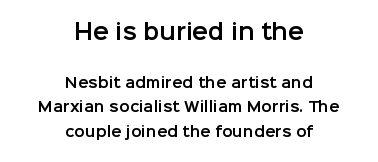
{"italic": "no", "underline": "no", "align": "center", "line_spacing_ratio": 1.75, "letter_spacing": "normal", "letter_spacing_em": 0.0, "larger_block": "first", "size_ratio": 1.5, "glyph_px": 21}
